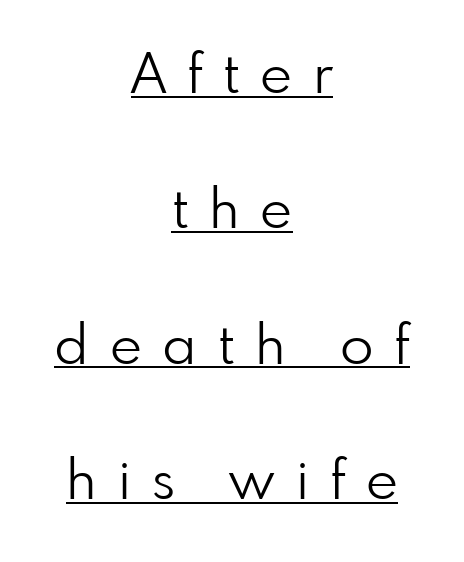
Honestly, the letter spacing is so wide it's the main thing you notice. The rag falls on both sides of this text block equally. Nothing sits at the stroke ends, so this counts as sans-serif. The passage shown stacks its lines with a broad gap. If you drew a line through each stem, it would be perfectly vertical. Is this a fixed-width face? No — the glyphs have proportional, varying widths.
